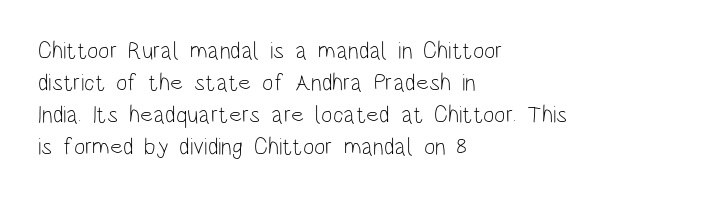
Q: Is the text bold? A: No.
Q: Is the text italic (slanted)? A: No, it is upright.
Q: Is the text underlined? A: No.
Q: How is the paragraph aligned? A: Left-aligned.
Q: Is the spacing between letters normal or unusually wide? A: Normal.
Q: Is the spacing between lines tight, normal or loose? A: Normal.
